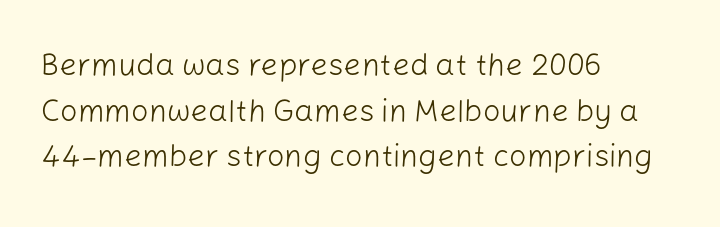
Q: Is the text bold? A: No.
Q: Is the text italic (slanted)? A: No, it is upright.
Q: Is the typeface a serif or a sans-serif typeface? A: Sans-serif.
Q: Is the text underlined? A: No.
Q: How is the paragraph aligned? A: Left-aligned.
Q: Is the spacing between letters normal or unusually wide? A: Normal.
Q: Is the spacing between lines tight, normal or loose? A: Normal.
Q: Width (condensed, normal, or wide)? A: Normal.
Q: Stroke contrast? A: Low.
Q: x-height? A: Medium.
Q: Monospaced? A: No.
